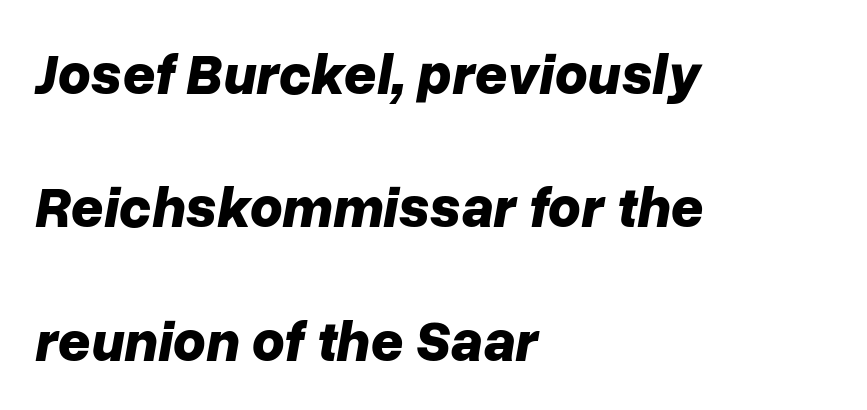
Q: Is the text bold? A: Yes.
Q: Is the text italic (slanted)? A: Yes, it leans right by about 10 degrees.
Q: Is the text underlined? A: No.
Q: How is the paragraph aligned? A: Left-aligned.
Q: Is the spacing between letters normal or unusually wide? A: Normal.
Q: Is the spacing between lines tight, normal or loose? A: Loose.
Q: Width (condensed, normal, or wide)? A: Normal.
Q: Stroke contrast? A: Low.
Q: x-height? A: Medium.
Q: Monospaced? A: No.
